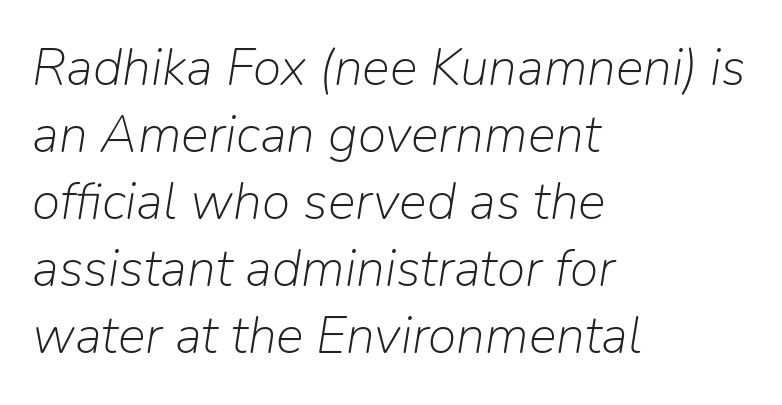
Q: Is the text bold? A: No.
Q: Is the text italic (slanted)? A: Yes, it leans right by about 9 degrees.
Q: Is the text underlined? A: No.
Q: How is the paragraph aligned? A: Left-aligned.
Q: Is the spacing between letters normal or unusually wide? A: Normal.
Q: Is the spacing between lines tight, normal or loose? A: Normal.
Q: Width (condensed, normal, or wide)? A: Normal.
Q: Stroke contrast? A: Low.
Q: x-height? A: Medium.
Q: Monospaced? A: No.
